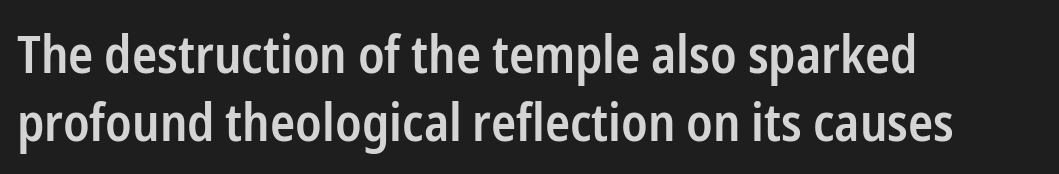
The space directly below the letters is spotless. Caption: multi-line text, flush left, ragged right. Every stem runs plumb, perpendicular to the baseline. In terms of letterspacing, this is plain default setting. As a designer I'd log this as weight 600, semibold. Whoever set this chose a conventional vertical rhythm.
